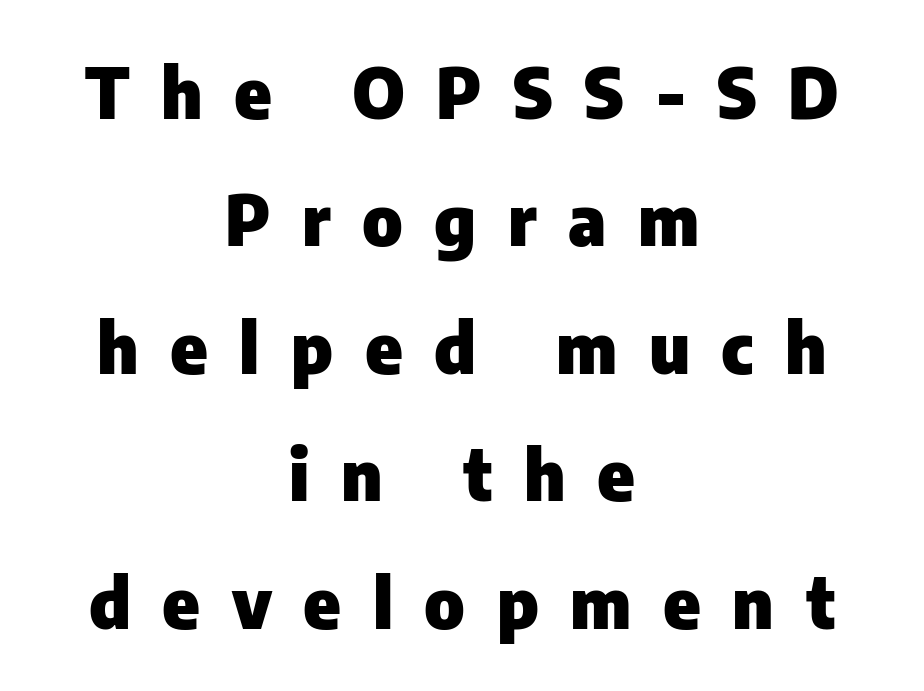
{"serif": "no", "italic": "no", "bold": "yes", "weight": "heavy", "width": "normal", "stroke_contrast": "low", "x_height": "medium", "monospaced": "no", "underline": "no", "align": "center", "line_spacing_ratio": 1.82, "letter_spacing": "wide", "letter_spacing_em": 0.45, "glyph_px": 70}
